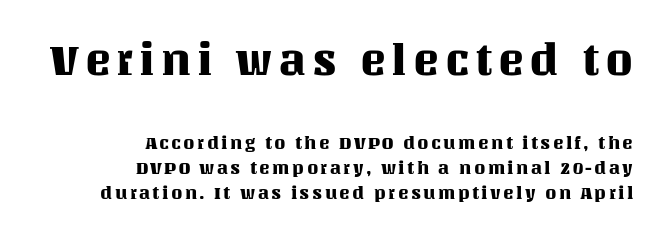
{"italic": "no", "width": "normal", "stroke_contrast": "medium", "x_height": "large", "monospaced": "no", "underline": "no", "align": "right", "line_spacing": "normal", "line_spacing_ratio": 1.4, "larger_block": "first", "size_ratio": 2.44, "glyph_px": 44}
